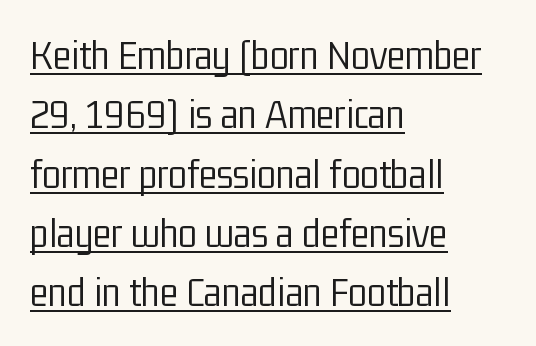
The image shows 43 px light, condensed sans-serif type, upright; set left-aligned, normal line spacing (1.38x), normal letter spacing, underlined; low stroke contrast and a medium x-height.
